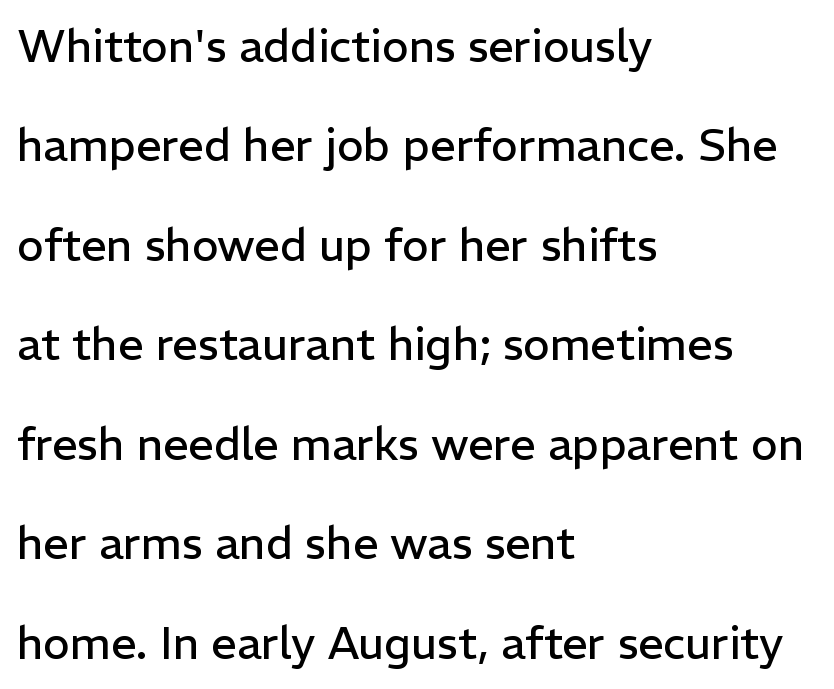
{"serif": "no", "italic": "no", "bold": "no", "weight": "regular", "width": "normal", "stroke_contrast": "low", "x_height": "medium", "monospaced": "no", "underline": "no", "align": "left", "line_spacing": "loose", "line_spacing_ratio": 2.21, "letter_spacing": "normal", "letter_spacing_em": 0.0, "glyph_px": 45}
